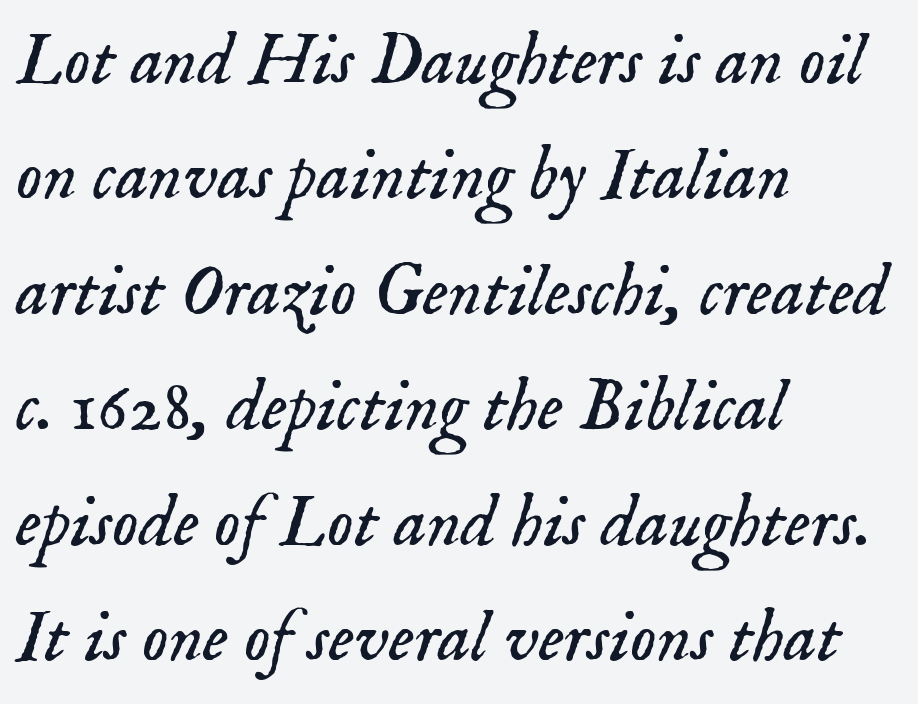
{"serif": "yes", "italic": "yes", "lean": "right", "slant_degrees": 18, "bold": "no", "weight": "light", "width": "normal", "stroke_contrast": "low", "x_height": "small", "monospaced": "no", "underline": "no", "align": "left", "line_spacing": "normal", "line_spacing_ratio": 1.56, "letter_spacing": "normal", "letter_spacing_em": 0.0, "glyph_px": 74}
